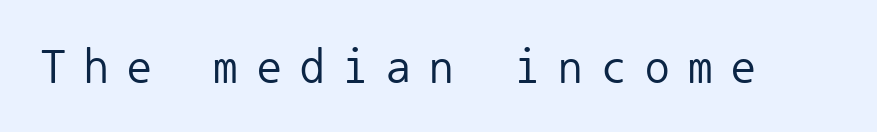
Q: Is the text bold? A: No.
Q: Is the text italic (slanted)? A: No, it is upright.
Q: Is the typeface a serif or a sans-serif typeface? A: Sans-serif.
Q: Is the text underlined? A: No.
Q: Is the spacing between letters normal or unusually wide? A: Unusually wide.
Q: Width (condensed, normal, or wide)? A: Normal.
Q: Stroke contrast? A: Low.
Q: x-height? A: Medium.
Q: Monospaced? A: Yes.
